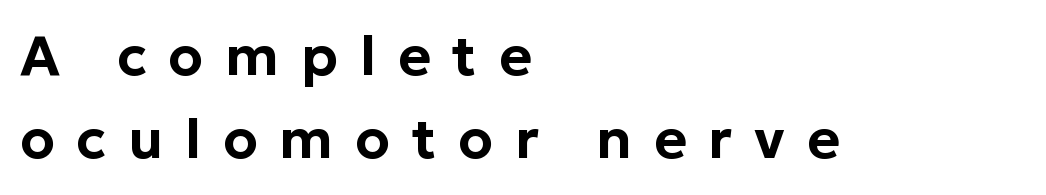
This sample has the flowing, uneven cadence of proportional lettering. Short note: letters widely spaced. A student would call this left alignment; a typographer would say flush left, rag right. The area under the type is left untouched.
